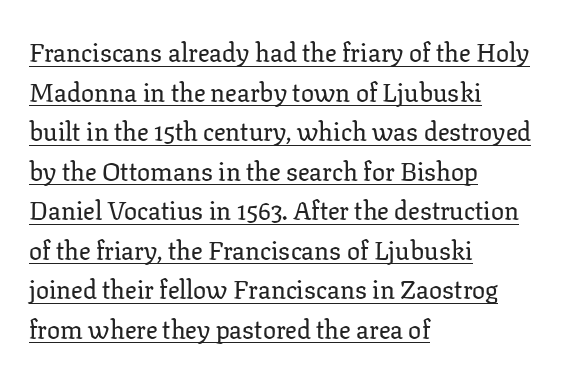
{"italic": "no", "underline": "yes", "align": "left", "line_spacing": "normal", "line_spacing_ratio": 1.52, "letter_spacing": "normal", "letter_spacing_em": 0.0, "glyph_px": 26}
